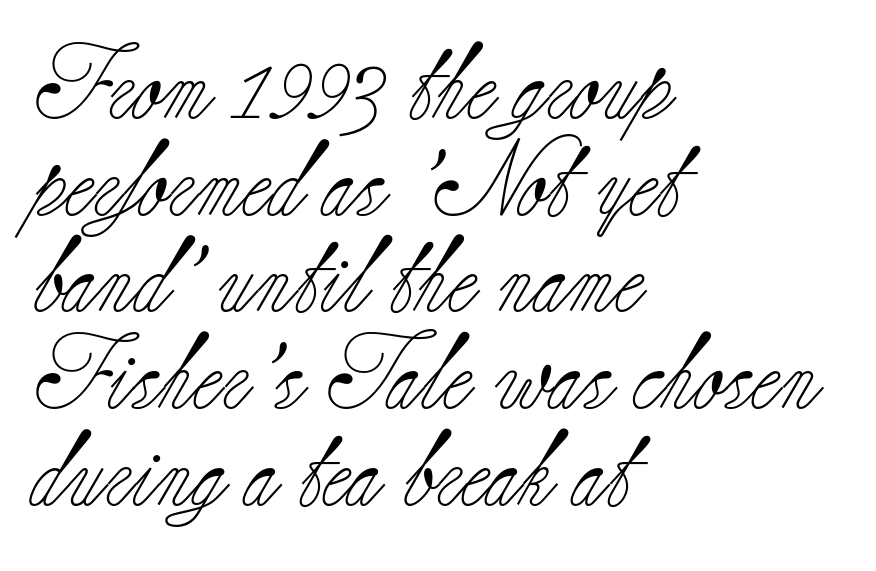
The image shows 75 px light serif type; set left-aligned, normal line spacing (1.29x), normal letter spacing, not underlined; low stroke contrast and a small x-height.
